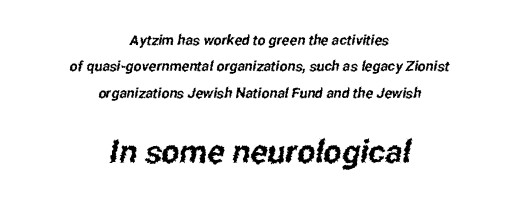
Which margin do the lines hug? Neither — every line sits in the middle. The space beneath each line is pristine and unruled. Nothing unusual about the tracking: characters are spaced as the font intends. You get the small type first, then a jump to larger type.
